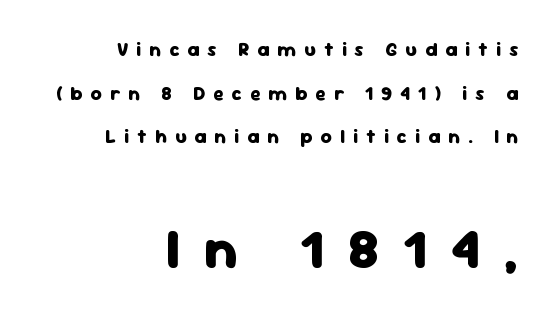
The image shows 56 px heavy sans-serif type, upright; set right-aligned, loose line spacing (2.29x), unusually wide letter spacing (+0.43 em), not underlined; the second (bottom) block is 2.95x larger; low stroke contrast and a medium x-height.
